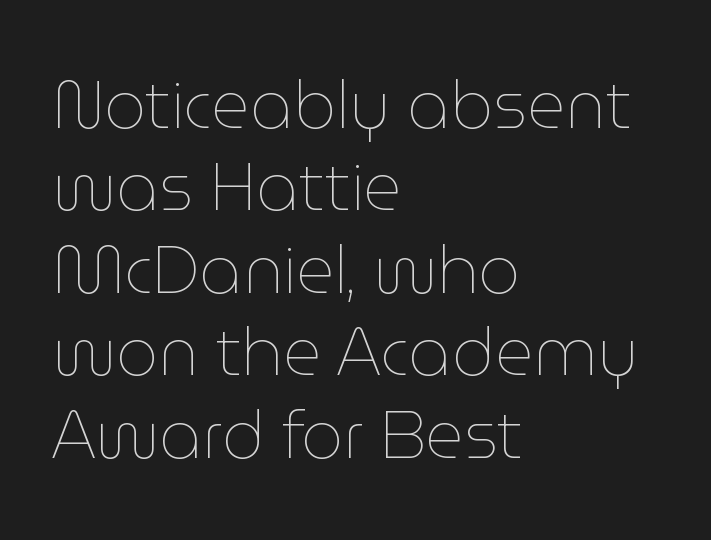
{"italic": "no", "bold": "no", "weight": "thin", "width": "normal", "stroke_contrast": "low", "x_height": "medium", "monospaced": "no", "underline": "no", "align": "left", "line_spacing": "normal", "line_spacing_ratio": 1.25, "letter_spacing": "normal", "letter_spacing_em": 0.0, "glyph_px": 66}
